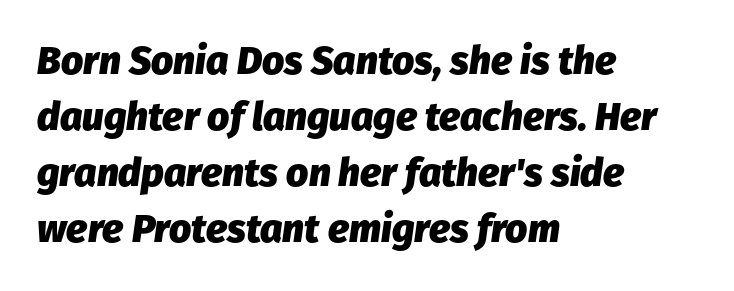
The image shows 39 px heavy type, italic (leaning right); set left-aligned, normal line spacing (1.44x), normal letter spacing, not underlined; low stroke contrast and a medium x-height.
